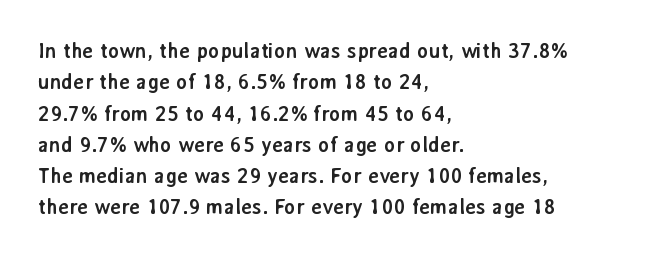
{"italic": "no", "bold": "yes", "underline": "no", "align": "left", "line_spacing": "normal", "line_spacing_ratio": 1.49, "letter_spacing": "normal", "letter_spacing_em": 0.0, "glyph_px": 21}
